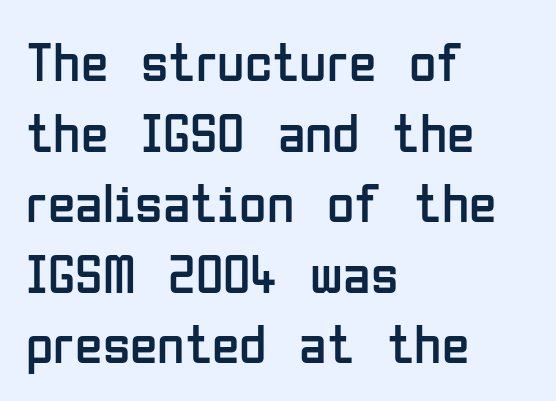
The passage shown is typed in a proportional face where columns would drift. Line spacing here is normal. This sample uses plain, unmodified letter spacing. Quick note: underline off.
